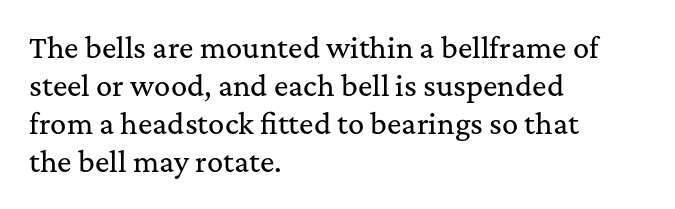
The image shows 27 px text type, upright; set left-aligned, normal line spacing (1.41x), normal letter spacing, not underlined.
